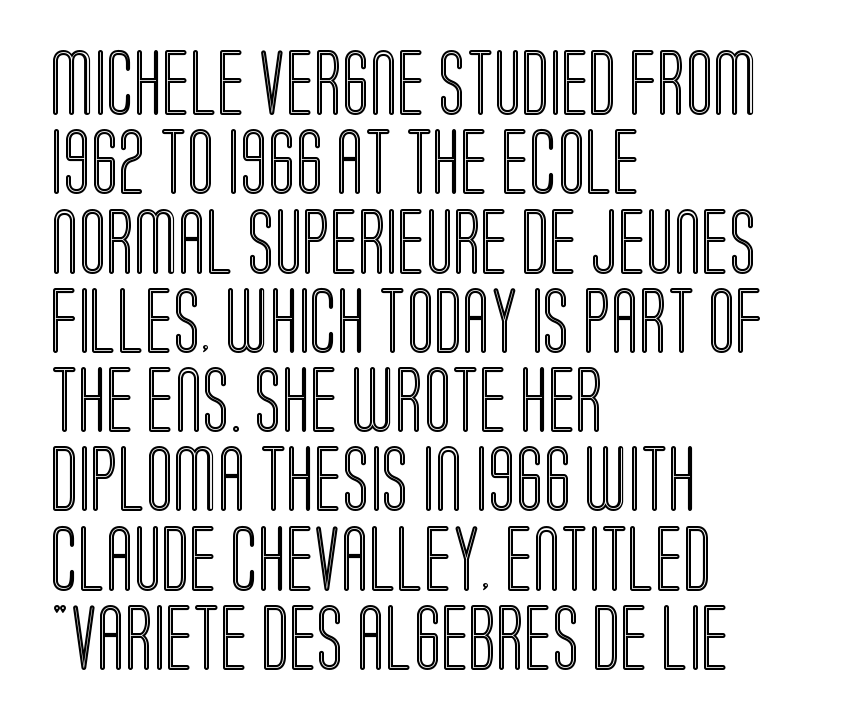
{"italic": "no", "width": "condensed", "x_height": "large", "monospaced": "no", "underline": "no", "align": "left", "line_spacing_ratio": 1.22, "letter_spacing": "normal", "letter_spacing_em": 0.0, "glyph_px": 65}
